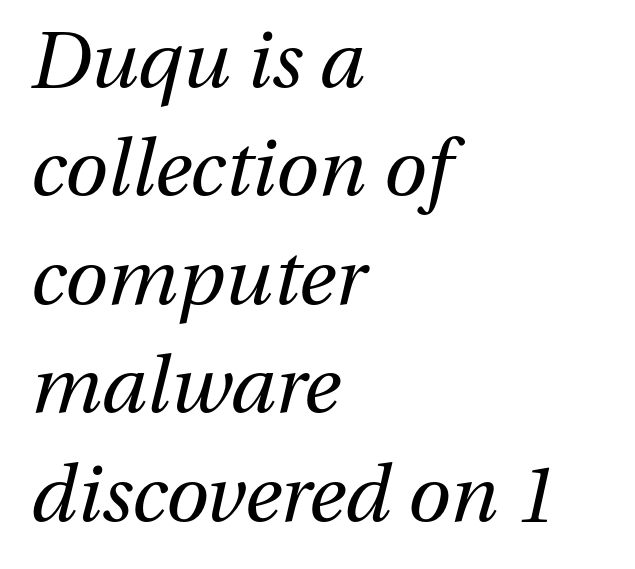
{"italic": "yes", "lean": "right", "slant_degrees": 13, "bold": "no", "weight": "regular", "width": "normal", "stroke_contrast": "medium", "x_height": "medium", "monospaced": "no", "underline": "no", "align": "left", "line_spacing": "normal", "line_spacing_ratio": 1.39, "letter_spacing": "normal", "letter_spacing_em": 0.0, "glyph_px": 78}
